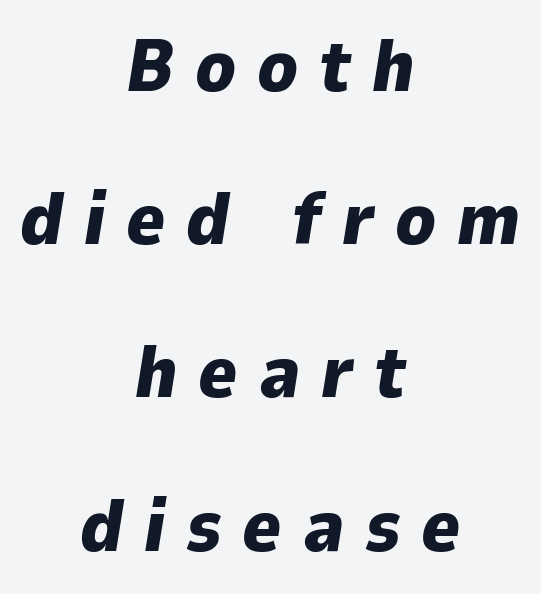
Q: Is the text bold? A: Yes.
Q: Is the text italic (slanted)? A: Yes, it leans right by about 9 degrees.
Q: Is the text underlined? A: No.
Q: How is the paragraph aligned? A: Centered.
Q: Is the spacing between letters normal or unusually wide? A: Unusually wide.
Q: Is the spacing between lines tight, normal or loose? A: Loose.
Q: Width (condensed, normal, or wide)? A: Normal.
Q: Stroke contrast? A: Low.
Q: x-height? A: Medium.
Q: Monospaced? A: No.
